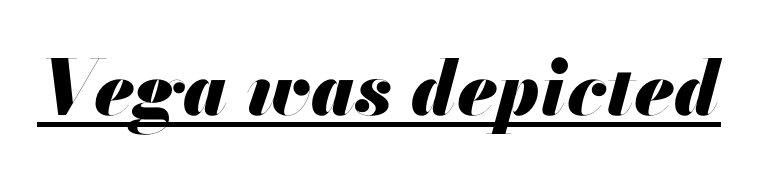
{"italic": "yes", "lean": "right", "slant_degrees": 13, "bold": "yes", "weight": "heavy", "width": "normal", "stroke_contrast": "medium", "x_height": "small", "monospaced": "no", "underline": "yes", "letter_spacing": "normal", "letter_spacing_em": 0.0, "glyph_px": 76}
